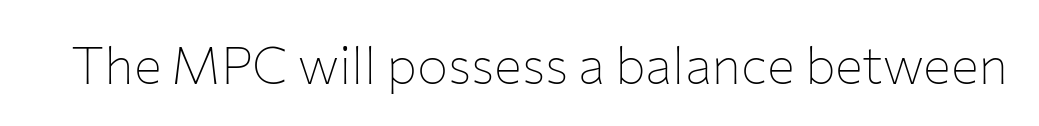
Each row of text sits above clean, open space. You could call the tracking neutral — neither tight nor loose. Note the varied advance widths — an 'i' is clearly narrower than an 'm'. Style check: upright. Are there feet on the stems? There aren't — it's a sans. No chunkiness to these letters — they're not bold.
